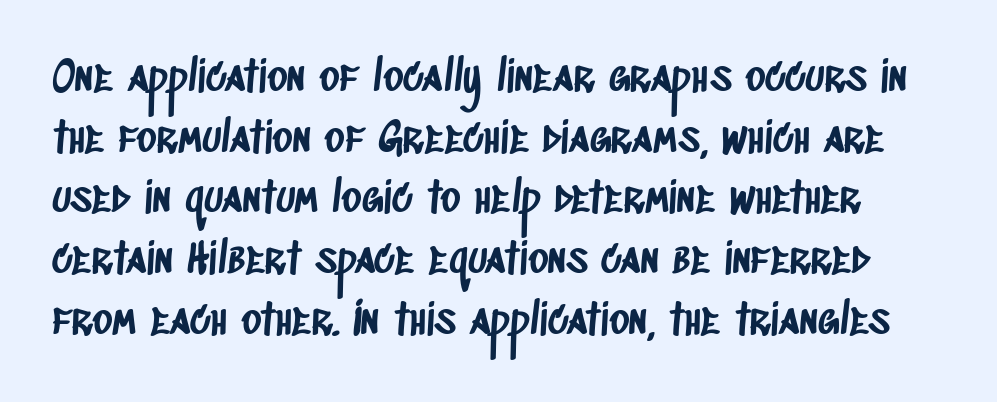
{"serif": "no", "width": "condensed", "stroke_contrast": "low", "x_height": "large", "monospaced": "no", "underline": "no", "line_spacing": "normal", "line_spacing_ratio": 1.41, "letter_spacing": "normal", "letter_spacing_em": 0.0, "glyph_px": 43}
